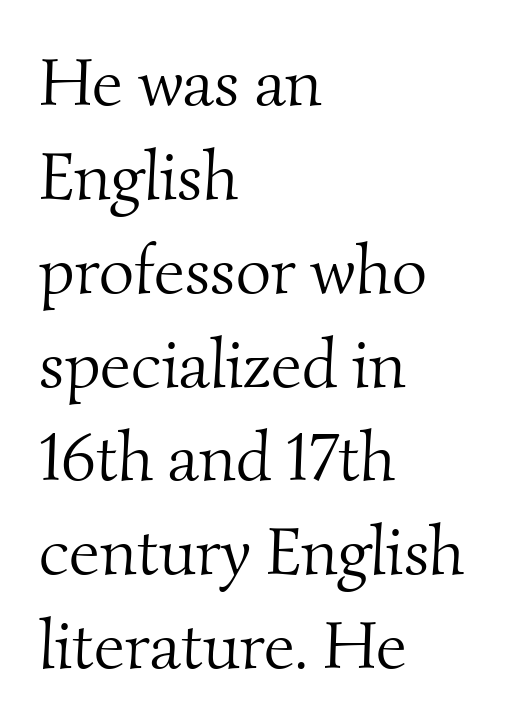
{"serif": "yes", "bold": "no", "weight": "light", "width": "normal", "stroke_contrast": "medium", "x_height": "small", "monospaced": "no", "underline": "no", "align": "left", "line_spacing": "normal", "line_spacing_ratio": 1.38, "letter_spacing": "normal", "letter_spacing_em": 0.0, "glyph_px": 68}
